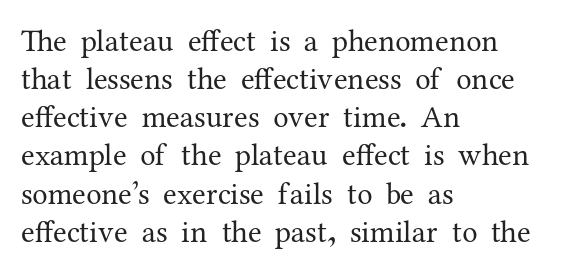
The paragraph shown leans on its left margin. The face used here is rendered with its standard letterfit. Serif or sans? Serif — the stroke terminals have little feet. On a weight scale, this lands at 450 or below. Character widths vary here, with narrow letters taking less room than wide ones.
